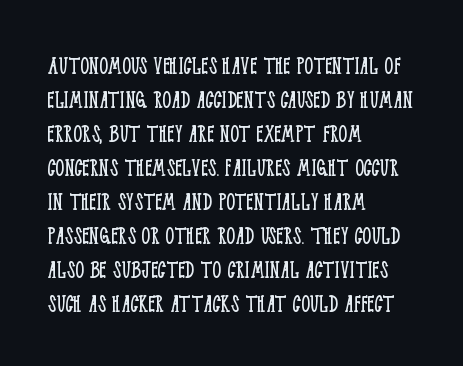
Q: Is the text bold? A: No.
Q: Is the text italic (slanted)? A: No, it is upright.
Q: Is the text underlined? A: No.
Q: How is the paragraph aligned? A: Left-aligned.
Q: Is the spacing between letters normal or unusually wide? A: Normal.
Q: Is the spacing between lines tight, normal or loose? A: Normal.
